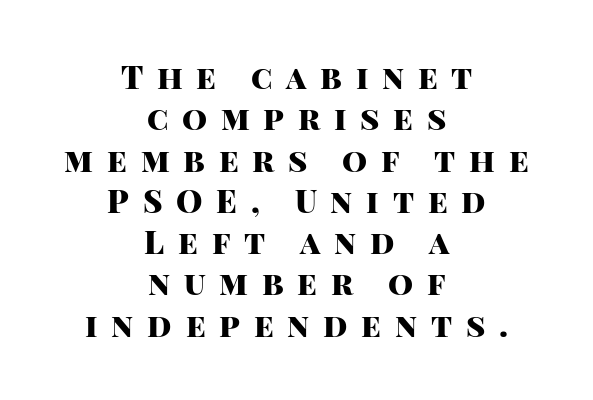
{"serif": "no", "italic": "no", "bold": "yes", "weight": "heavy", "width": "normal", "stroke_contrast": "high", "x_height": "large", "monospaced": "no", "underline": "no", "align": "center", "line_spacing": "normal", "line_spacing_ratio": 1.29, "letter_spacing": "wide", "letter_spacing_em": 0.43, "glyph_px": 32}
